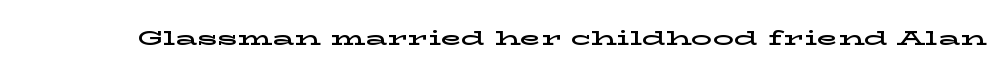
Q: Is the text italic (slanted)? A: No, it is upright.
Q: Is the text underlined? A: No.
Q: Is the spacing between letters normal or unusually wide? A: Normal.
